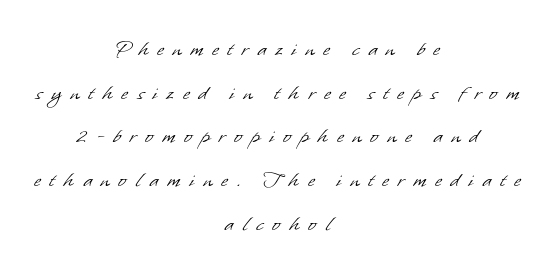
The image shows 24 px text type; set centered, line spacing 1.82x, unusually wide letter spacing (+0.38 em), not underlined.
